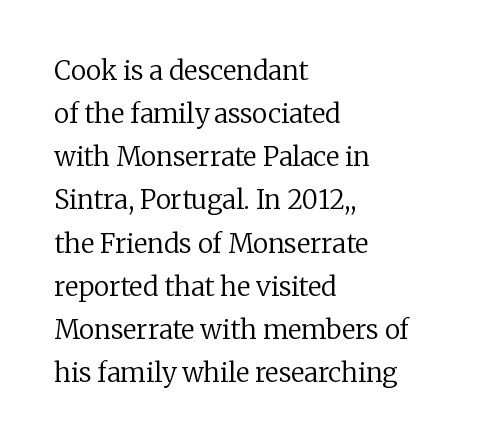
Q: Is the text bold? A: No.
Q: Is the text italic (slanted)? A: No, it is upright.
Q: Is the text underlined? A: No.
Q: How is the paragraph aligned? A: Left-aligned.
Q: Is the spacing between letters normal or unusually wide? A: Normal.
Q: Is the spacing between lines tight, normal or loose? A: Normal.
